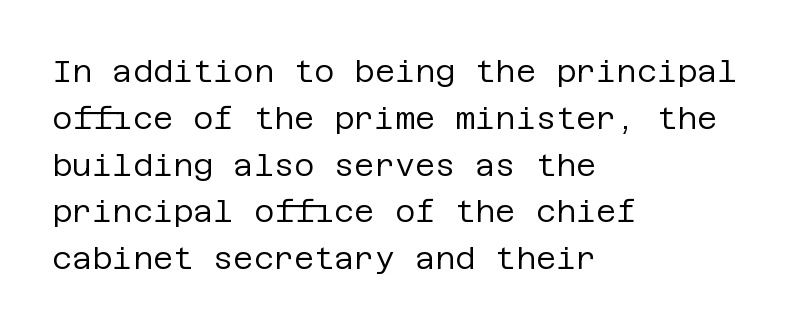
Q: Is the text bold? A: No.
Q: Is the text italic (slanted)? A: No, it is upright.
Q: Is the typeface a serif or a sans-serif typeface? A: Sans-serif.
Q: Is the text underlined? A: No.
Q: How is the paragraph aligned? A: Left-aligned.
Q: Is the spacing between letters normal or unusually wide? A: Normal.
Q: Is the spacing between lines tight, normal or loose? A: Normal.
Q: Width (condensed, normal, or wide)? A: Normal.
Q: Stroke contrast? A: Low.
Q: x-height? A: Large.
